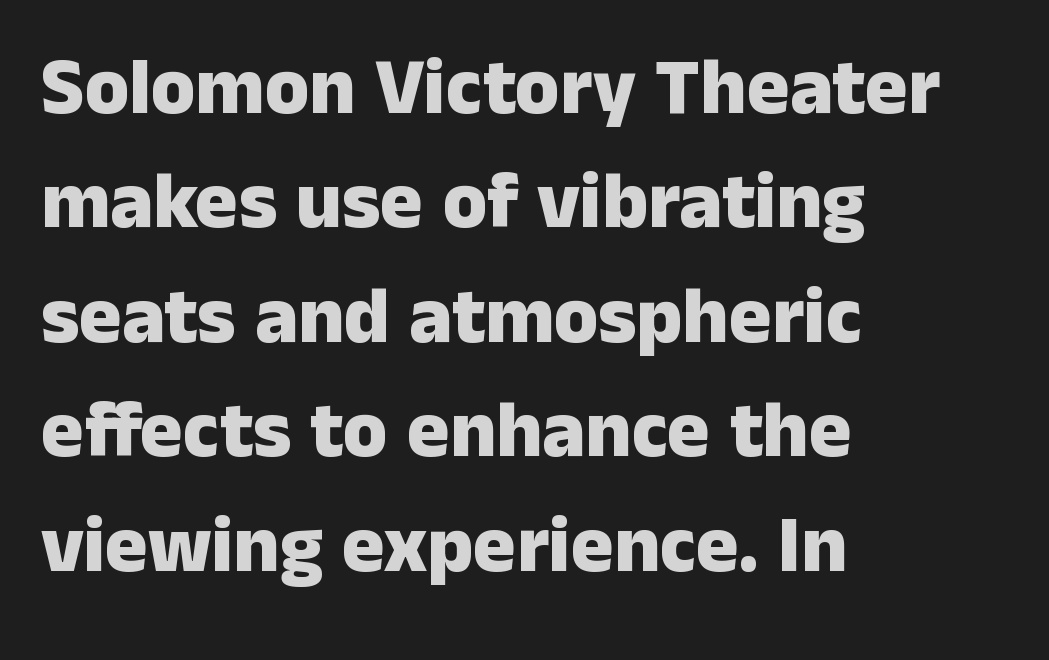
The image shows 80 px heavy sans-serif type, upright; set left-aligned, normal line spacing (1.43x), normal letter spacing, not underlined; low stroke contrast and a medium x-height.
